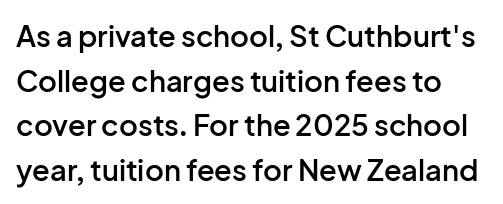
{"serif": "no", "italic": "no", "bold": "semi", "weight": "semibold", "width": "normal", "stroke_contrast": "low", "x_height": "medium", "monospaced": "no", "underline": "no", "line_spacing": "normal", "line_spacing_ratio": 1.54, "letter_spacing": "normal", "letter_spacing_em": 0.0, "glyph_px": 29}
